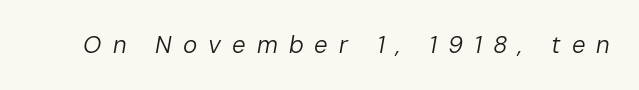
Q: Is the text bold? A: No.
Q: Is the text italic (slanted)? A: Yes, it leans right by about 10 degrees.
Q: Is the text underlined? A: No.
Q: Is the spacing between letters normal or unusually wide? A: Unusually wide.
